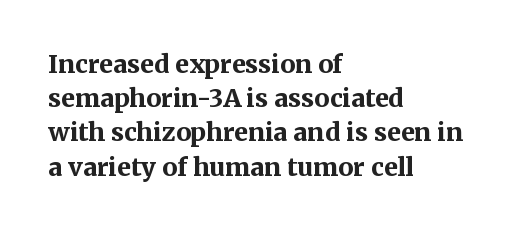
Q: Is the text bold? A: Yes.
Q: Is the text italic (slanted)? A: No, it is upright.
Q: Is the text underlined? A: No.
Q: How is the paragraph aligned? A: Left-aligned.
Q: Is the spacing between letters normal or unusually wide? A: Normal.
Q: Is the spacing between lines tight, normal or loose? A: Normal.
